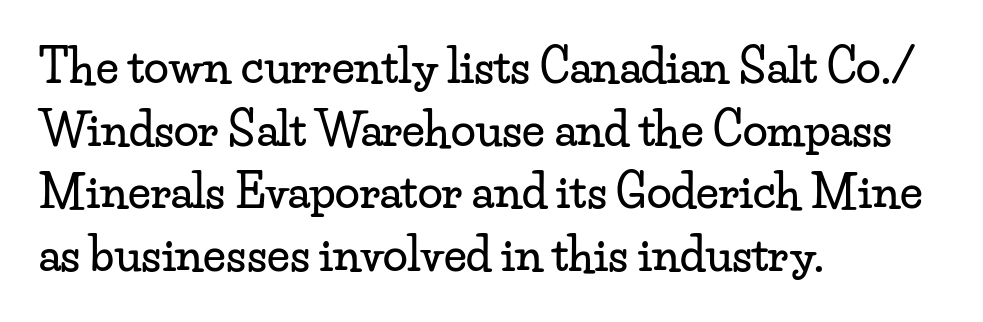
The image shows 45 px wide serif type, upright; set left-aligned, normal line spacing (1.39x), normal letter spacing, not underlined; low stroke contrast and a small x-height.
